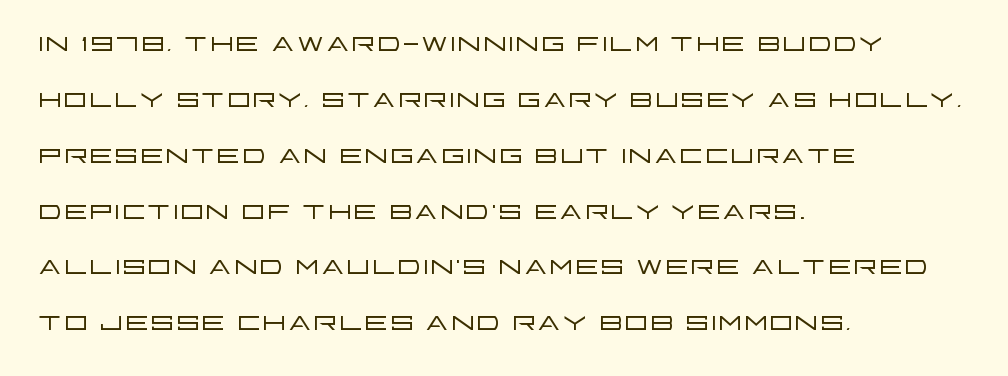
Classification — sans serif. Is there any slant? The stems are plumb. Here the designer chose a conventional face with non-uniform glyph widths. The baseline area is clear. The cut favours lightness, reaching ordinary text weight at its darkest.
